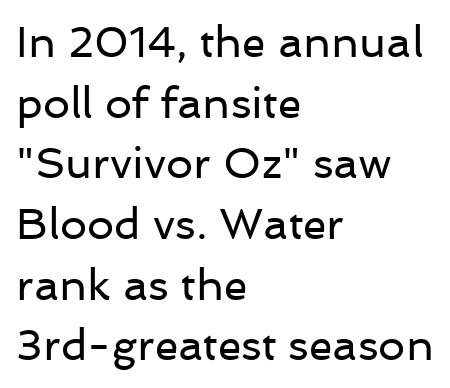
The image shows 43 px regular-weight sans-serif type, upright; set left-aligned, normal line spacing (1.41x), normal letter spacing, not underlined; low stroke contrast and a medium x-height.
